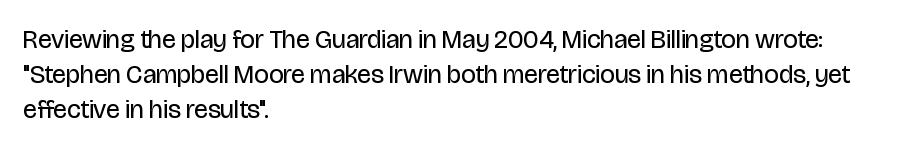
Q: Is the text bold? A: No.
Q: Is the text italic (slanted)? A: No, it is upright.
Q: Is the text underlined? A: No.
Q: How is the paragraph aligned? A: Left-aligned.
Q: Is the spacing between letters normal or unusually wide? A: Normal.
Q: Is the spacing between lines tight, normal or loose? A: Normal.
